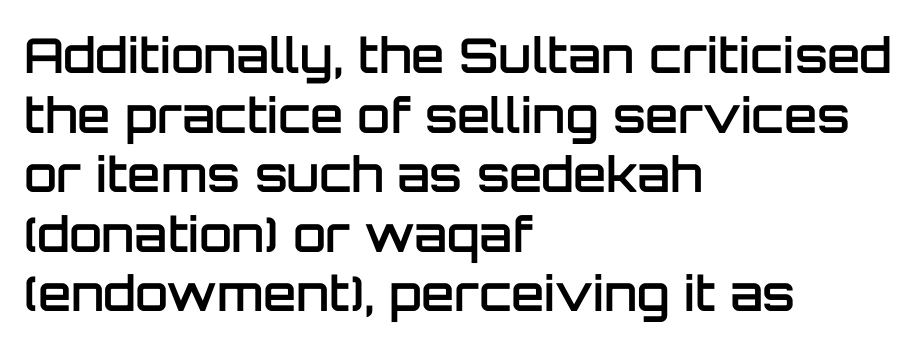
Q: Is the text bold? A: Semi-bold.
Q: Is the text italic (slanted)? A: No, it is upright.
Q: Is the typeface a serif or a sans-serif typeface? A: Sans-serif.
Q: Is the text underlined? A: No.
Q: How is the paragraph aligned? A: Left-aligned.
Q: Is the spacing between letters normal or unusually wide? A: Normal.
Q: Width (condensed, normal, or wide)? A: Normal.
Q: Stroke contrast? A: Low.
Q: x-height? A: Large.
Q: Monospaced? A: No.
